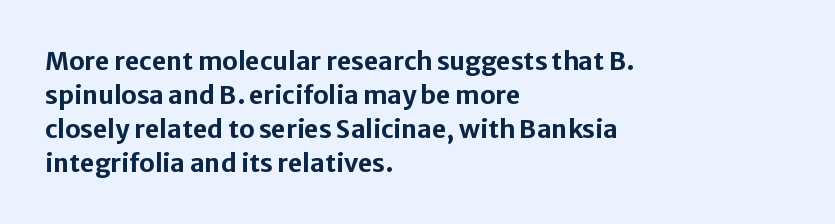
{"italic": "no", "bold": "yes", "underline": "no", "align": "left", "line_spacing": "normal", "line_spacing_ratio": 1.36, "letter_spacing": "normal", "letter_spacing_em": 0.0, "glyph_px": 25}
